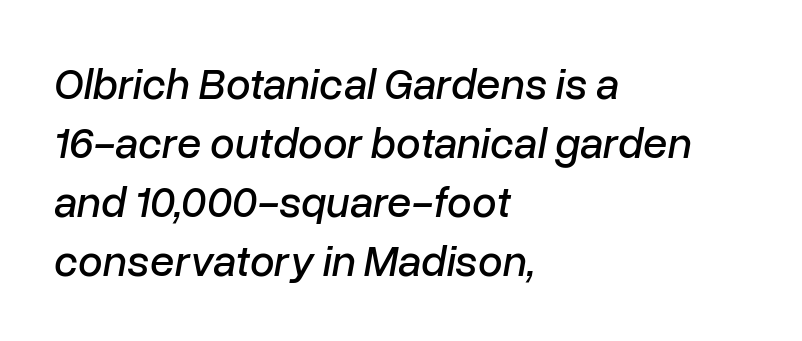
Leftover space on each line is placed entirely after the last word. The face used here is proportionally spaced, like ordinary book or web type. The leading is moderate, giving the passage an even texture. Inter-character spacing is left at the font's built-in metrics.
